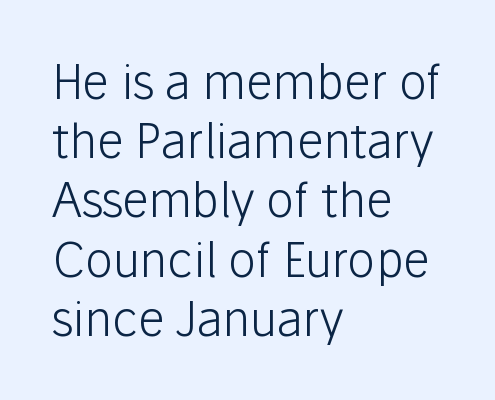
Q: Is the text bold? A: No.
Q: Is the text italic (slanted)? A: No, it is upright.
Q: Is the typeface a serif or a sans-serif typeface? A: Sans-serif.
Q: Is the text underlined? A: No.
Q: How is the paragraph aligned? A: Left-aligned.
Q: Is the spacing between letters normal or unusually wide? A: Normal.
Q: Is the spacing between lines tight, normal or loose? A: Normal.
Q: Width (condensed, normal, or wide)? A: Normal.
Q: Stroke contrast? A: Low.
Q: x-height? A: Medium.
Q: Monospaced? A: No.
